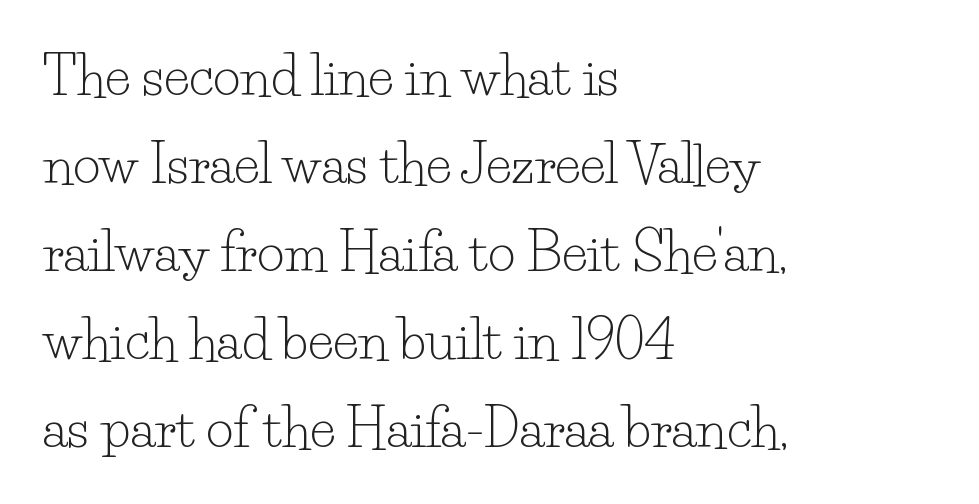
Q: Is the text bold? A: No.
Q: Is the text italic (slanted)? A: No, it is upright.
Q: Is the typeface a serif or a sans-serif typeface? A: Serif.
Q: Is the text underlined? A: No.
Q: How is the paragraph aligned? A: Left-aligned.
Q: Is the spacing between letters normal or unusually wide? A: Normal.
Q: Is the spacing between lines tight, normal or loose? A: Normal.
Q: Width (condensed, normal, or wide)? A: Normal.
Q: Stroke contrast? A: Low.
Q: x-height? A: Small.
Q: Monospaced? A: No.
